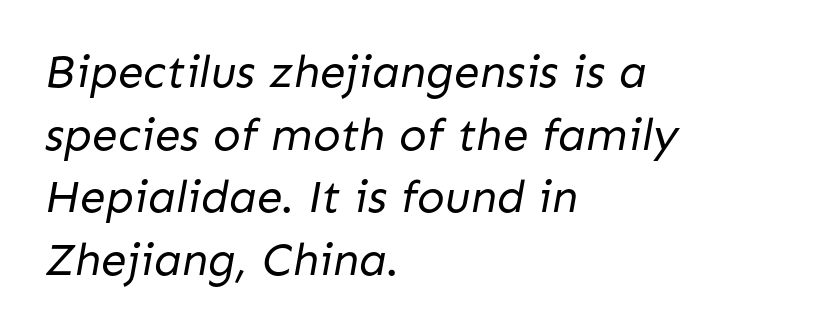
{"serif": "no", "bold": "no", "weight": "regular", "width": "normal", "stroke_contrast": "low", "x_height": "medium", "monospaced": "no", "underline": "no", "align": "left", "line_spacing": "normal", "line_spacing_ratio": 1.36, "letter_spacing": "normal", "letter_spacing_em": 0.0, "glyph_px": 46}
